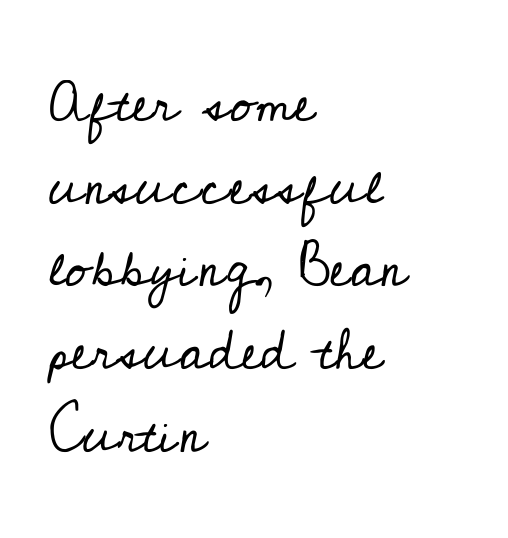
The image shows 57 px regular-weight serif type; set left-aligned, normal line spacing (1.45x), normal letter spacing, not underlined; low stroke contrast and a small x-height.
